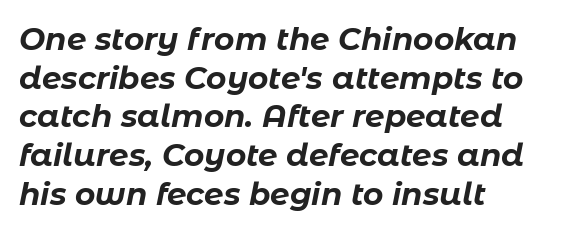
Q: Is the text bold? A: Yes.
Q: Is the text italic (slanted)? A: Yes, it leans right by about 11 degrees.
Q: Is the text underlined? A: No.
Q: How is the paragraph aligned? A: Left-aligned.
Q: Is the spacing between letters normal or unusually wide? A: Normal.
Q: Is the spacing between lines tight, normal or loose? A: Normal.
Q: Width (condensed, normal, or wide)? A: Normal.
Q: Stroke contrast? A: Low.
Q: x-height? A: Medium.
Q: Monospaced? A: No.
